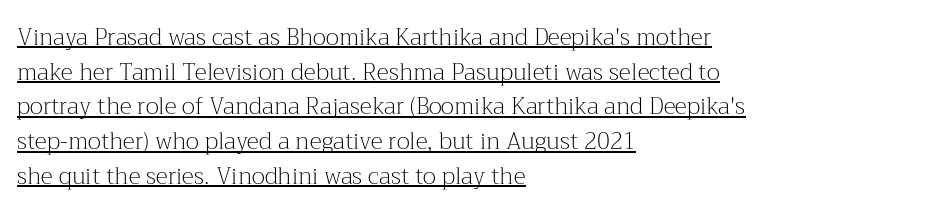
{"italic": "no", "bold": "no", "underline": "yes", "align": "left", "line_spacing": "normal", "line_spacing_ratio": 1.51, "letter_spacing": "normal", "letter_spacing_em": 0.0, "glyph_px": 23}
